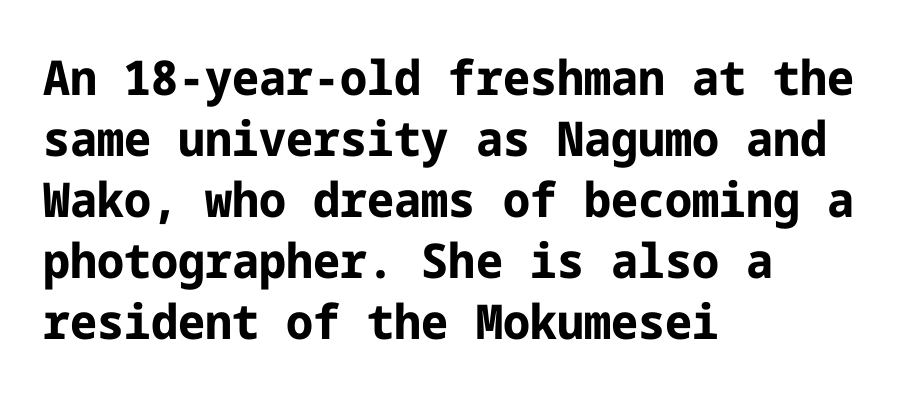
Q: Is the text bold? A: Yes.
Q: Is the text italic (slanted)? A: No, it is upright.
Q: Is the typeface a serif or a sans-serif typeface? A: Sans-serif.
Q: Is the text underlined? A: No.
Q: How is the paragraph aligned? A: Left-aligned.
Q: Is the spacing between letters normal or unusually wide? A: Normal.
Q: Is the spacing between lines tight, normal or loose? A: Normal.
Q: Width (condensed, normal, or wide)? A: Normal.
Q: Stroke contrast? A: Low.
Q: x-height? A: Medium.
